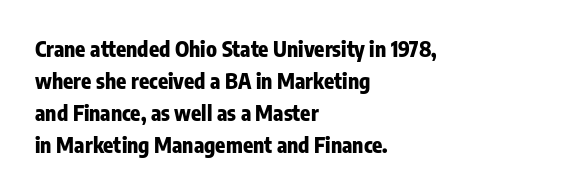
The image shows 21 px bold type, upright; set left-aligned, normal line spacing (1.53x), normal letter spacing, not underlined.
